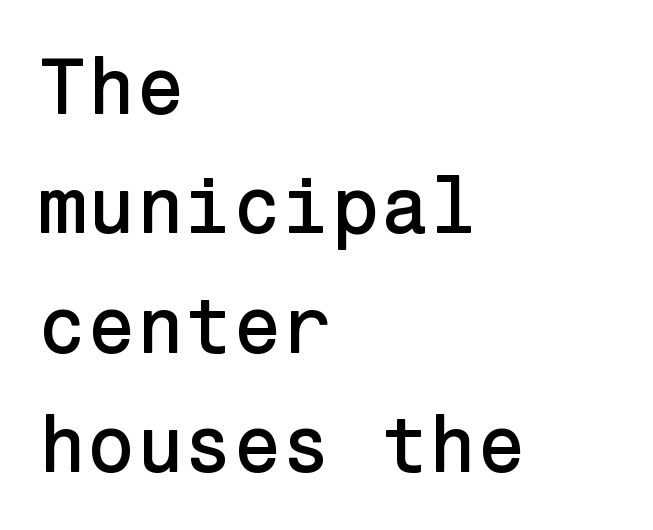
Q: Is the text italic (slanted)? A: No, it is upright.
Q: Is the typeface a serif or a sans-serif typeface? A: Sans-serif.
Q: Is the text underlined? A: No.
Q: How is the paragraph aligned? A: Left-aligned.
Q: Is the spacing between letters normal or unusually wide? A: Normal.
Q: Is the spacing between lines tight, normal or loose? A: Normal.
Q: Width (condensed, normal, or wide)? A: Normal.
Q: Stroke contrast? A: Low.
Q: x-height? A: Medium.
